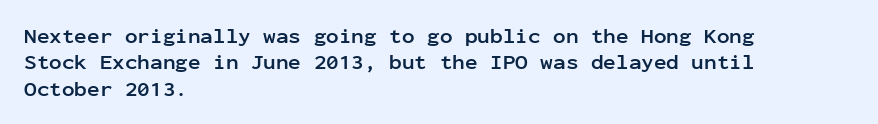
Q: Is the text bold? A: Yes.
Q: Is the text italic (slanted)? A: No, it is upright.
Q: Is the text underlined? A: No.
Q: How is the paragraph aligned? A: Left-aligned.
Q: Is the spacing between letters normal or unusually wide? A: Normal.
Q: Is the spacing between lines tight, normal or loose? A: Normal.
